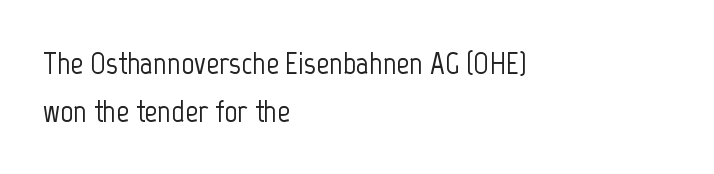
The image shows 32 px condensed sans-serif type, upright; set left-aligned, normal line spacing (1.49x), normal letter spacing, not underlined; low stroke contrast and a medium x-height.
